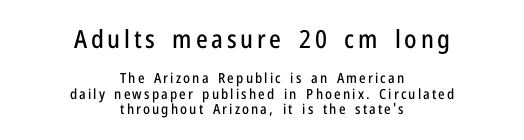
Q: Is the text italic (slanted)? A: No, it is upright.
Q: Is the text underlined? A: No.
Q: How is the paragraph aligned? A: Centered.
Q: Is the spacing between lines tight, normal or loose? A: Tight.
Q: Which block of text is set in a larger size, the first (top) or the second (bottom)? A: The first (top) one.
